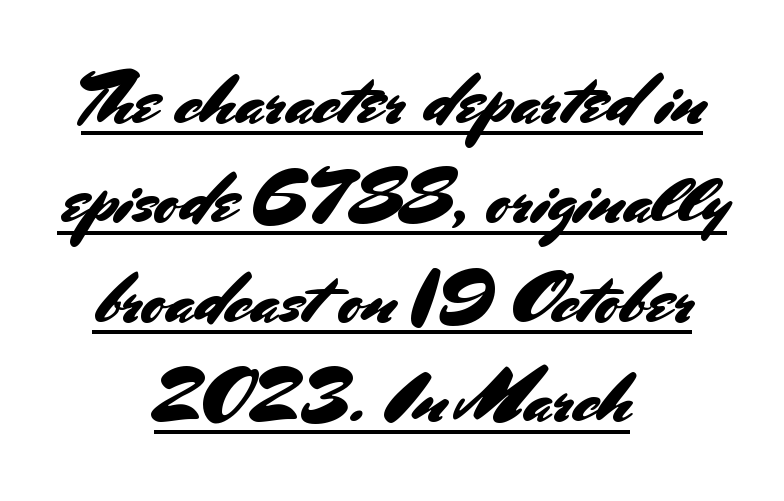
The paragraph has two soft edges and a firm central axis. What stands out about the letter spacing? Nothing — it is the standard amount. Do the characters align in a grid? No, the font is proportional. Serifs: no, the terminals of the letterforms are clean.
